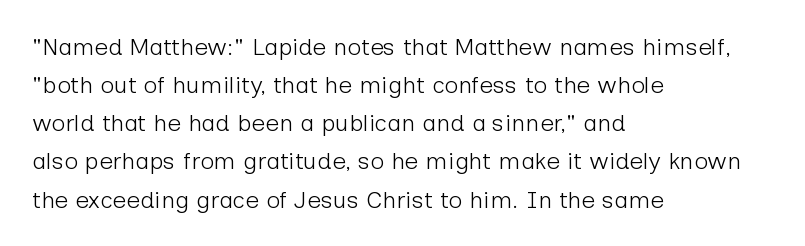
{"italic": "no", "bold": "no", "underline": "no", "align": "left", "line_spacing": "normal", "line_spacing_ratio": 1.59, "letter_spacing": "normal", "letter_spacing_em": 0.0, "glyph_px": 24}
